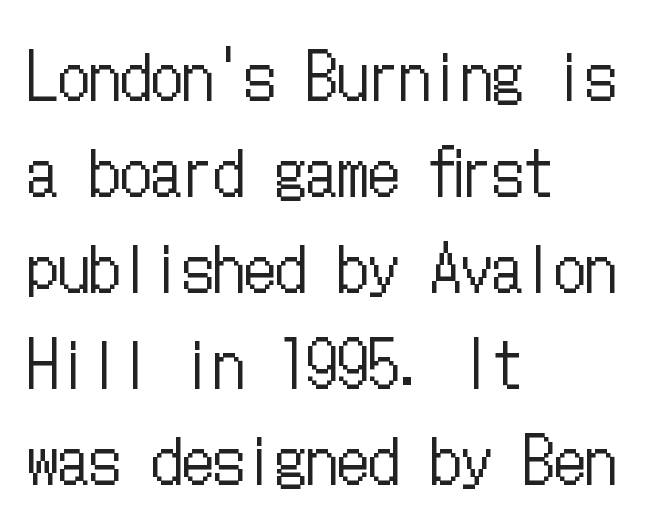
Q: Is the text bold? A: No.
Q: Is the text italic (slanted)? A: No, it is upright.
Q: Is the text underlined? A: No.
Q: How is the paragraph aligned? A: Left-aligned.
Q: Is the spacing between letters normal or unusually wide? A: Normal.
Q: Is the spacing between lines tight, normal or loose? A: Normal.
Q: Width (condensed, normal, or wide)? A: Condensed.
Q: Stroke contrast? A: Low.
Q: x-height? A: Medium.
